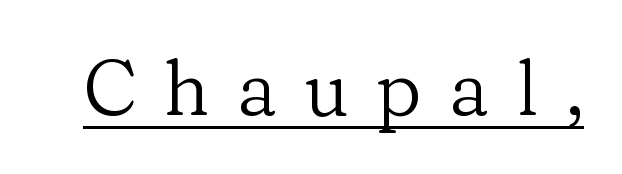
Q: Is the text bold? A: No.
Q: Is the text italic (slanted)? A: No, it is upright.
Q: Is the typeface a serif or a sans-serif typeface? A: Serif.
Q: Is the text underlined? A: Yes.
Q: Is the spacing between letters normal or unusually wide? A: Unusually wide.
Q: Width (condensed, normal, or wide)? A: Normal.
Q: Stroke contrast? A: Low.
Q: x-height? A: Medium.
Q: Monospaced? A: No.
